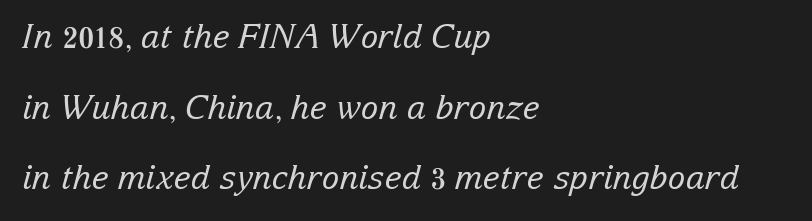
If you measured baseline to baseline, you'd find a long distance. The rendering keeps characters at their native spacing. Slanted lettering throughout. The face used here is seriffed, in the tradition of book romans. Quick note: underline off. The face used here is proportionally spaced, like ordinary book or web type.
